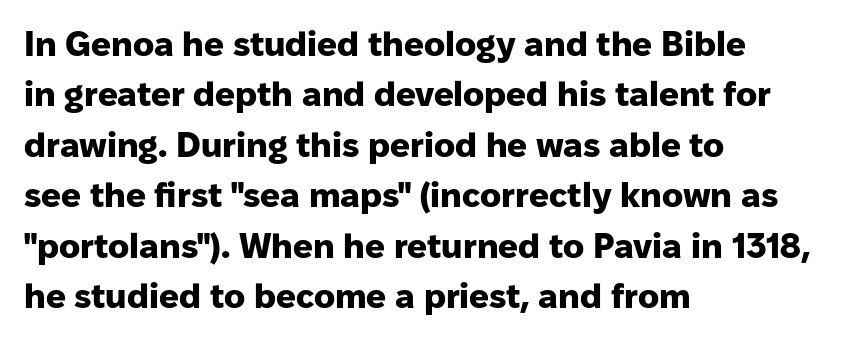
The image shows 35 px heavy sans-serif type, upright; set left-aligned, normal line spacing (1.44x), normal letter spacing, not underlined; low stroke contrast and a medium x-height.
